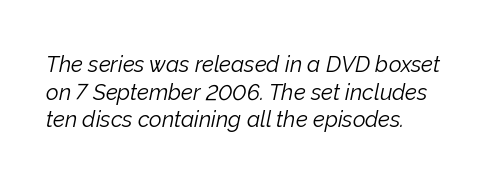
The image shows 22 px text type, italic (leaning right); set left-aligned, normal line spacing (1.26x), normal letter spacing, not underlined.
